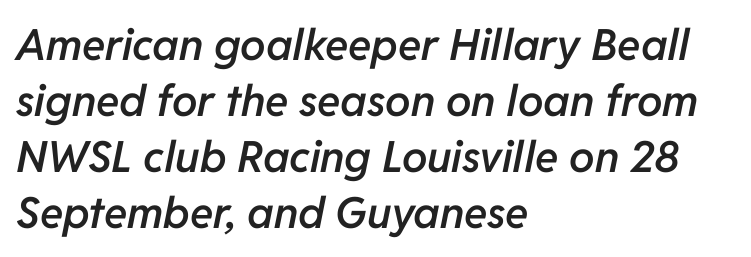
{"italic": "yes", "lean": "right", "slant_degrees": 11, "bold": "semi", "weight": "semibold", "width": "normal", "stroke_contrast": "low", "x_height": "medium", "monospaced": "no", "underline": "no", "align": "left", "line_spacing": "normal", "line_spacing_ratio": 1.3, "letter_spacing": "normal", "letter_spacing_em": 0.0, "glyph_px": 43}
